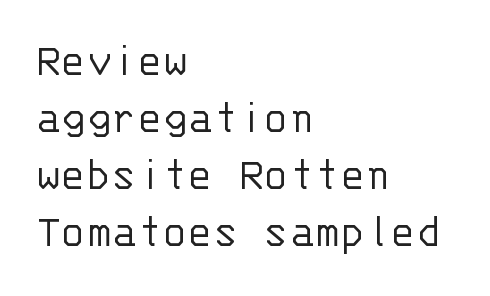
The image shows 47 px light sans-serif type, upright, monospaced; set left-aligned, line spacing 1.21x, normal letter spacing, not underlined; low stroke contrast and a large x-height.
